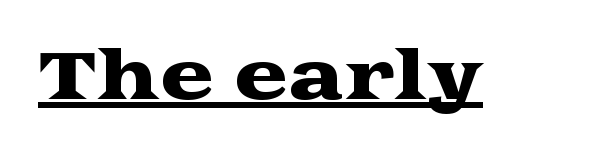
{"serif": "yes", "italic": "no", "width": "wide", "stroke_contrast": "medium", "x_height": "medium", "monospaced": "no", "underline": "yes", "letter_spacing": "normal", "letter_spacing_em": 0.0, "glyph_px": 65}
